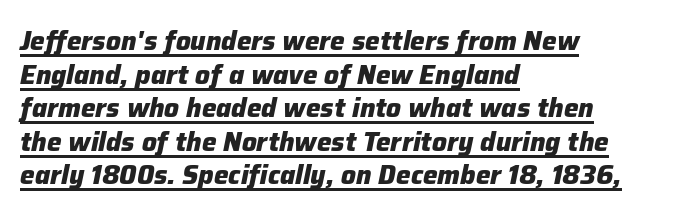
The image shows 26 px bold type, italic (leaning right); set left-aligned, normal line spacing (1.29x), normal letter spacing, underlined.
